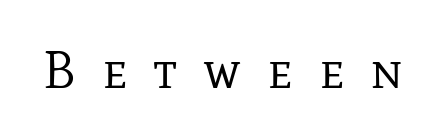
You could only call the tracking loose — the letters float apart. These lines are rendered in a variable-pitch font. Stroke terminals: seriffed. The letterforms sit at book weight or below.
